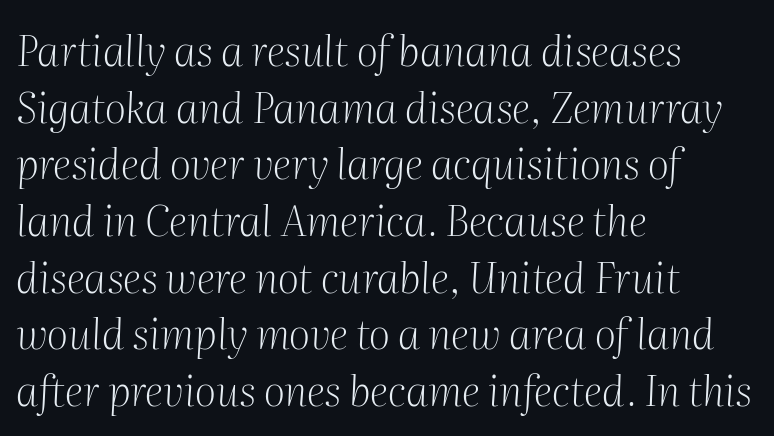
Stem width sits at or under what a default text font uses. Typeset ragged right — the left edge is the straight one. Varying glyph widths throughout — classic text-font behaviour. Students, note that the glyphs here touch the page at normal intervals. A bare baseline throughout the passage. Font category for this specimen: serif.
